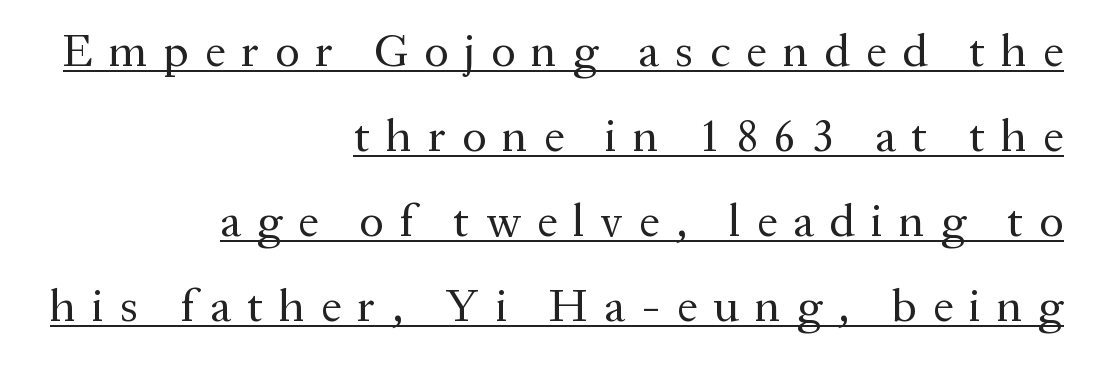
Q: Is the text bold? A: No.
Q: Is the text italic (slanted)? A: No, it is upright.
Q: Is the typeface a serif or a sans-serif typeface? A: Serif.
Q: Is the text underlined? A: Yes.
Q: How is the paragraph aligned? A: Right-aligned.
Q: Is the spacing between letters normal or unusually wide? A: Unusually wide.
Q: Width (condensed, normal, or wide)? A: Normal.
Q: Stroke contrast? A: Medium.
Q: x-height? A: Medium.
Q: Monospaced? A: No.
